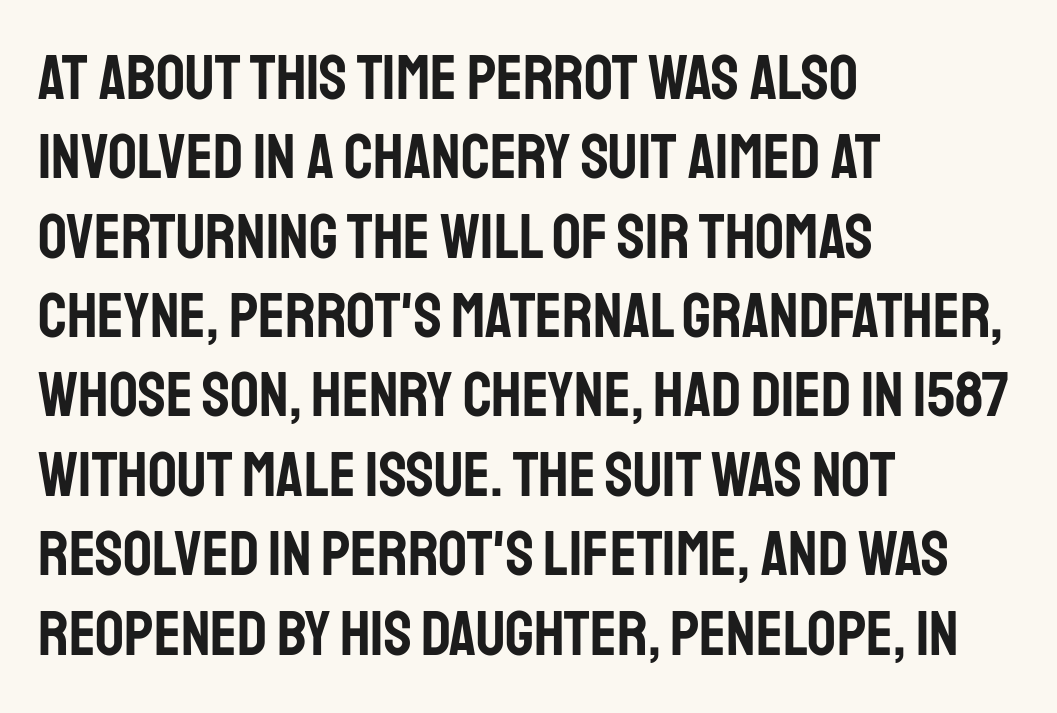
The image shows 64 px condensed sans-serif type, upright; set left-aligned, line spacing 1.24x, normal letter spacing, not underlined; low stroke contrast and a large x-height.
